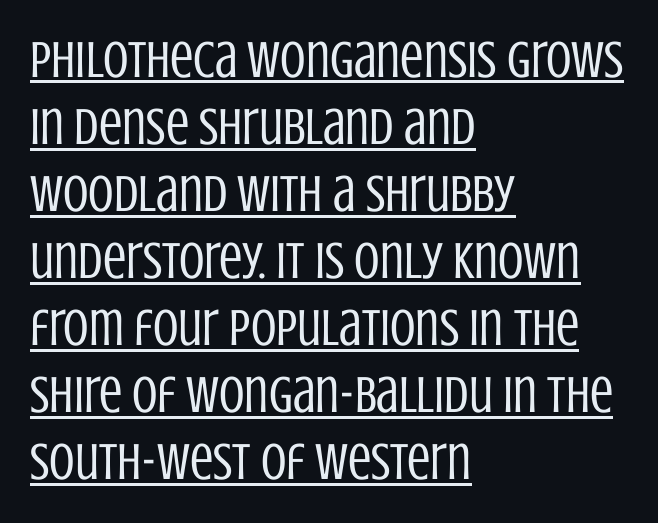
Q: Is the text bold? A: No.
Q: Is the text italic (slanted)? A: No, it is upright.
Q: Is the typeface a serif or a sans-serif typeface? A: Sans-serif.
Q: Is the text underlined? A: Yes.
Q: How is the paragraph aligned? A: Left-aligned.
Q: Is the spacing between letters normal or unusually wide? A: Normal.
Q: Is the spacing between lines tight, normal or loose? A: Normal.
Q: Width (condensed, normal, or wide)? A: Condensed.
Q: Stroke contrast? A: Low.
Q: x-height? A: Large.
Q: Monospaced? A: No.
